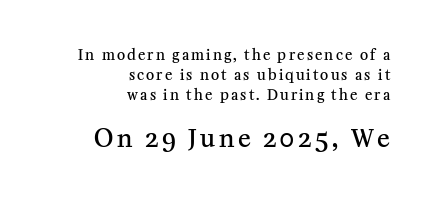
Characters remain perfectly vertical along every line. Horizontal alignment here is rightward, an uncommon choice for prose. If you squint, the bottom block still reads clearly — it's the larger of the two. Just letters on the line, the space beneath them empty. A somewhat darkened texture: the type is semibold rather than bold. Baseline-to-baseline distance is the conventional proportion of letter height.
